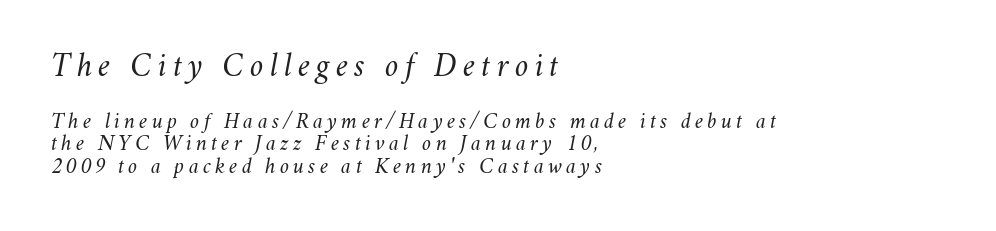
The image shows 34 px light type, italic (leaning right); set left-aligned, tight line spacing (0.97x), not underlined; the first (top) block is 1.48x larger; medium stroke contrast and a small x-height.
